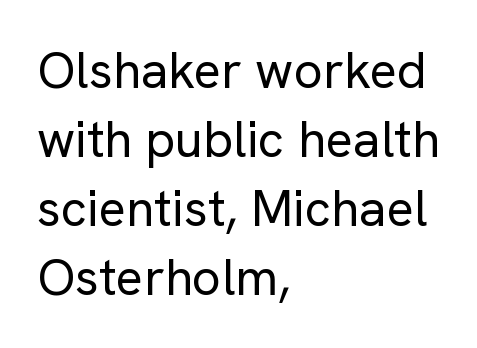
It's the straight-up-and-down kind of type. Letters rest on an invisible, unmarked baseline. Here the designer chose a conventional face with non-uniform glyph widths. This rendering employs a face without finishing strokes, i.e., a sans-serif.
